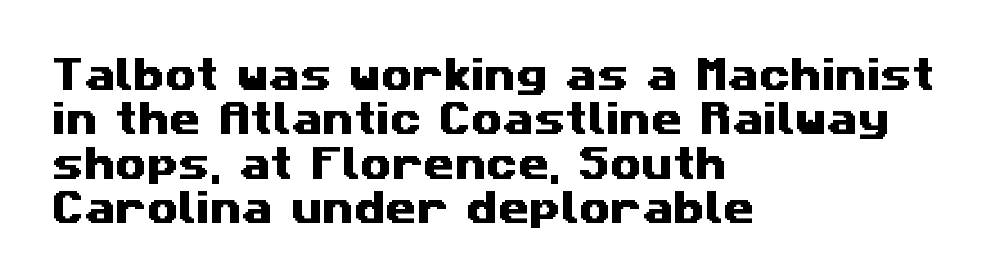
The image shows 36 px wide sans-serif type; set left-aligned, line spacing 1.23x, normal letter spacing, not underlined; medium stroke contrast and a medium x-height.
